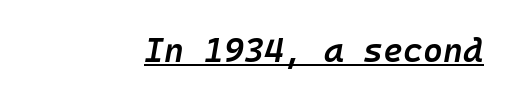
{"italic": "yes", "lean": "right", "slant_degrees": 10, "bold": "semi", "weight": "semibold", "width": "normal", "stroke_contrast": "low", "x_height": "medium", "underline": "yes", "align": "right", "letter_spacing": "normal", "letter_spacing_em": 0.0, "glyph_px": 34}
